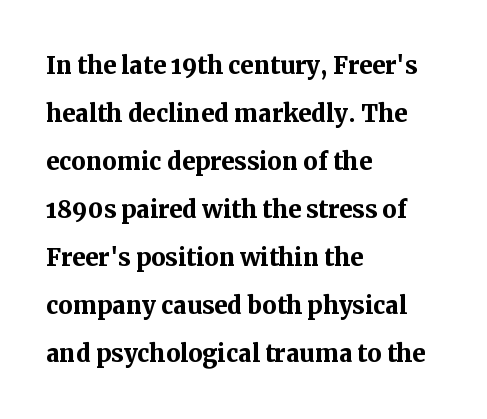
Stroke terminals: seriffed. Evenly set lines give the paragraph a standard silhouette. You can tell it's not italic because the verticals are truly vertical. The rendering keeps characters at their native spacing. The text block is weighted toward the left margin, trailing off unevenly rightward.
